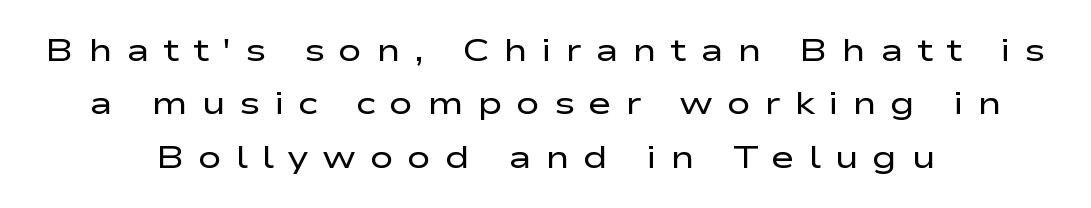
Normally led — the rows are evenly, conventionally spaced. Does the lettering tilt? It doesn't — this is upright. Think of a printed novel: that variable character pitch is what you see here. Neither beginnings nor endings align; midpoints do. What kind of face is this? One without serifs — a sans.
